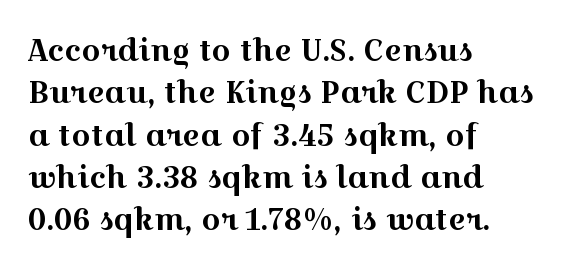
{"serif": "yes", "italic": "no", "width": "wide", "x_height": "medium", "monospaced": "no", "underline": "no", "align": "left", "line_spacing": "normal", "line_spacing_ratio": 1.41, "letter_spacing": "normal", "letter_spacing_em": 0.0, "glyph_px": 30}
